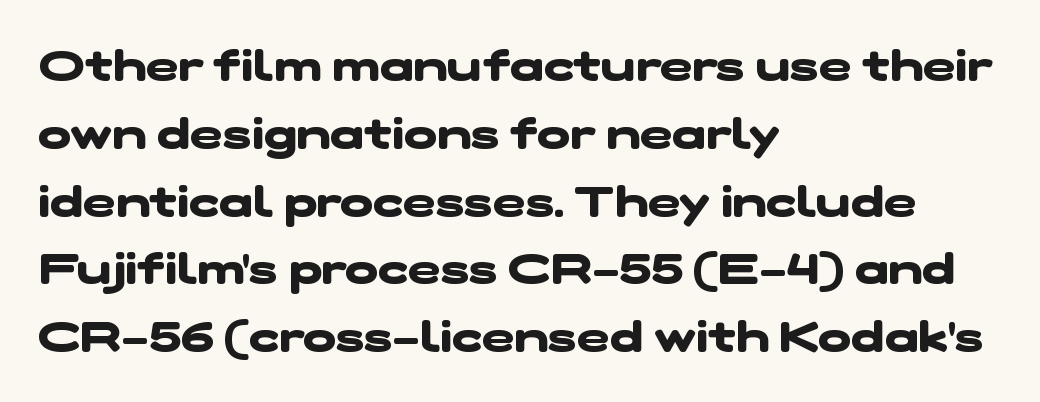
Notice how thick the strokes are: this is what a full bold looks like. Unlike a traditional serif, this face leaves its strokes unadorned. The letterforms sit shoulder to shoulder at normal distance. The text block is weighted toward the left margin, trailing off unevenly rightward.
